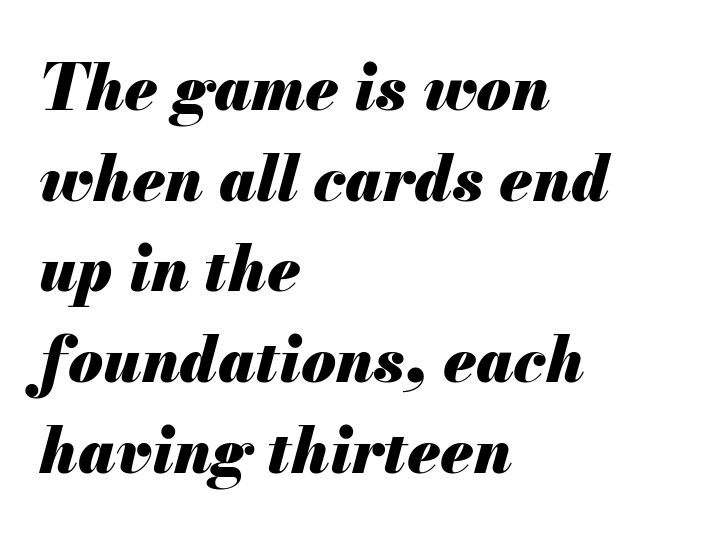
There is no visible air inserted between adjacent glyphs. Anything drawn beneath the words? Only blank space. The ragged edge is on the right, which tells us the setting is flush left. Typesetter's note: full bold, strokes at maximum text heaviness.
